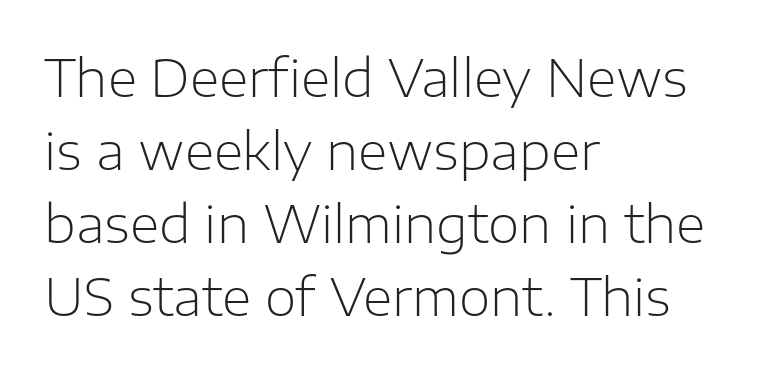
Anything drawn beneath the words? Only blank space. Caption: multi-line text, flush left, ragged right. A typesetter would mark this as roman, not italic. The letters advance in unequal steps, a hallmark of proportional type. Compared with a typical body face, this is equally light or lighter still. The vertical gap from one line to the next is medium.
